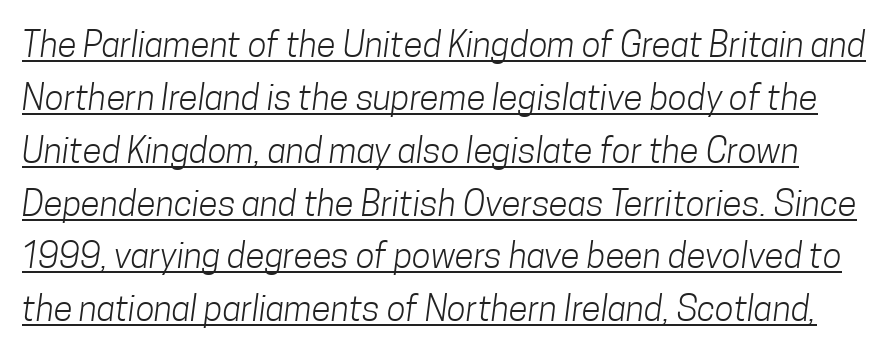
Q: Is the text bold? A: No.
Q: Is the typeface a serif or a sans-serif typeface? A: Sans-serif.
Q: Is the text underlined? A: Yes.
Q: Is the spacing between letters normal or unusually wide? A: Normal.
Q: Is the spacing between lines tight, normal or loose? A: Normal.
Q: Width (condensed, normal, or wide)? A: Condensed.
Q: Stroke contrast? A: Low.
Q: x-height? A: Medium.
Q: Monospaced? A: No.
